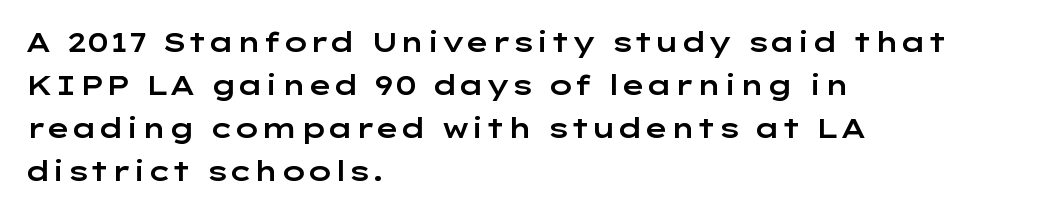
Q: Is the text italic (slanted)? A: No, it is upright.
Q: Is the text underlined? A: No.
Q: How is the paragraph aligned? A: Left-aligned.
Q: Is the spacing between letters normal or unusually wide? A: Normal.
Q: Is the spacing between lines tight, normal or loose? A: Normal.
